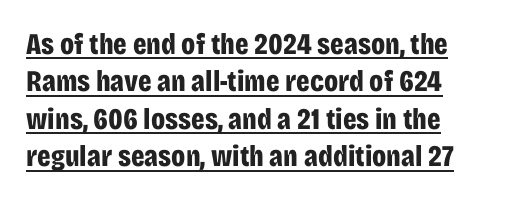
The font is running at its bold setting. Glyph-to-glyph distance matches everyday printed text. To sum up the face: it is a sans, with no serifs. Line spacing here is normal. The paragraph has a hard left edge and a soft right edge.
